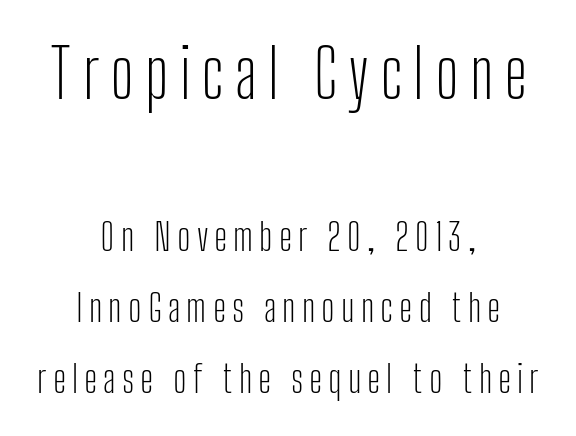
The image shows 67 px light, condensed sans-serif type, upright; set centered, line spacing 1.88x, not underlined; the first (top) block is 1.76x larger; low stroke contrast and a medium x-height.
